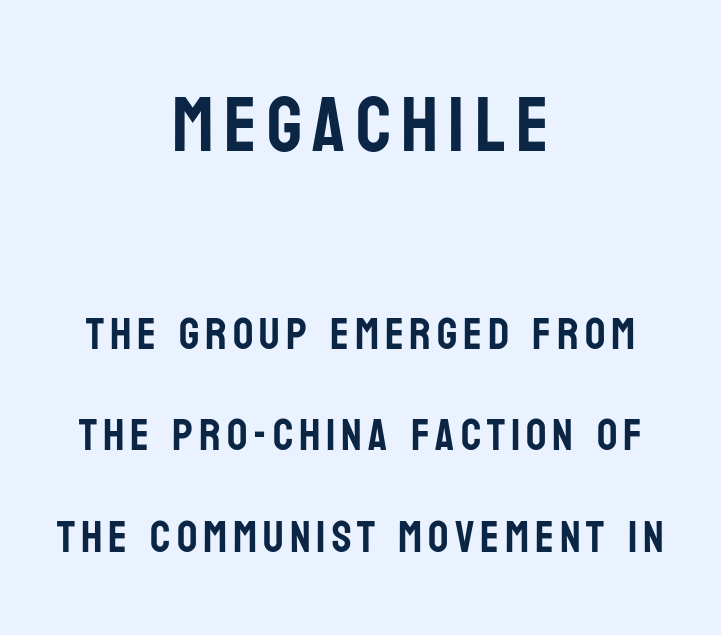
Q: Is the text italic (slanted)? A: No, it is upright.
Q: Is the typeface a serif or a sans-serif typeface? A: Sans-serif.
Q: Is the text underlined? A: No.
Q: How is the paragraph aligned? A: Centered.
Q: Is the spacing between lines tight, normal or loose? A: Loose.
Q: Which block of text is set in a larger size, the first (top) or the second (bottom)? A: The first (top) one.
Q: Width (condensed, normal, or wide)? A: Condensed.
Q: Stroke contrast? A: Low.
Q: x-height? A: Large.
Q: Monospaced? A: No.
